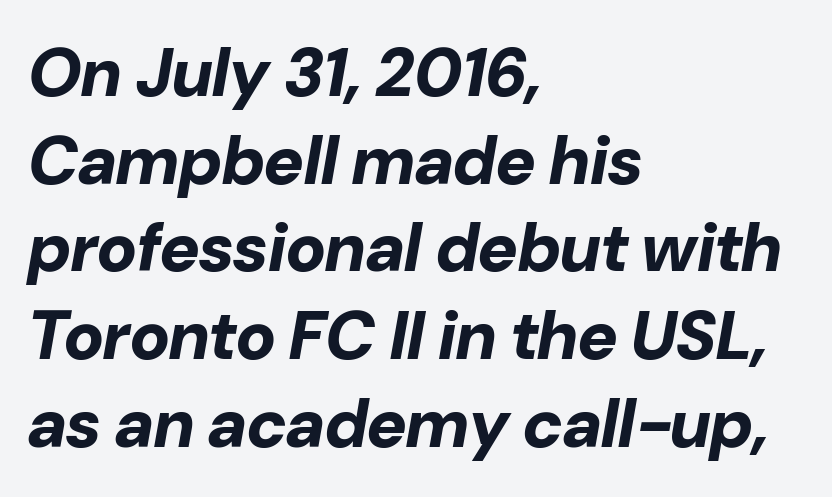
{"italic": "yes", "lean": "right", "slant_degrees": 10, "bold": "yes", "weight": "bold", "width": "normal", "stroke_contrast": "low", "x_height": "medium", "monospaced": "no", "underline": "no", "align": "left", "line_spacing": "normal", "line_spacing_ratio": 1.29, "letter_spacing": "normal", "letter_spacing_em": 0.0, "glyph_px": 68}
